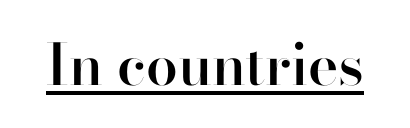
Q: Is the text bold? A: Semi-bold.
Q: Is the text italic (slanted)? A: No, it is upright.
Q: Is the typeface a serif or a sans-serif typeface? A: Sans-serif.
Q: Is the text underlined? A: Yes.
Q: Is the spacing between letters normal or unusually wide? A: Normal.
Q: Width (condensed, normal, or wide)? A: Normal.
Q: Stroke contrast? A: High.
Q: x-height? A: Small.
Q: Monospaced? A: No.
